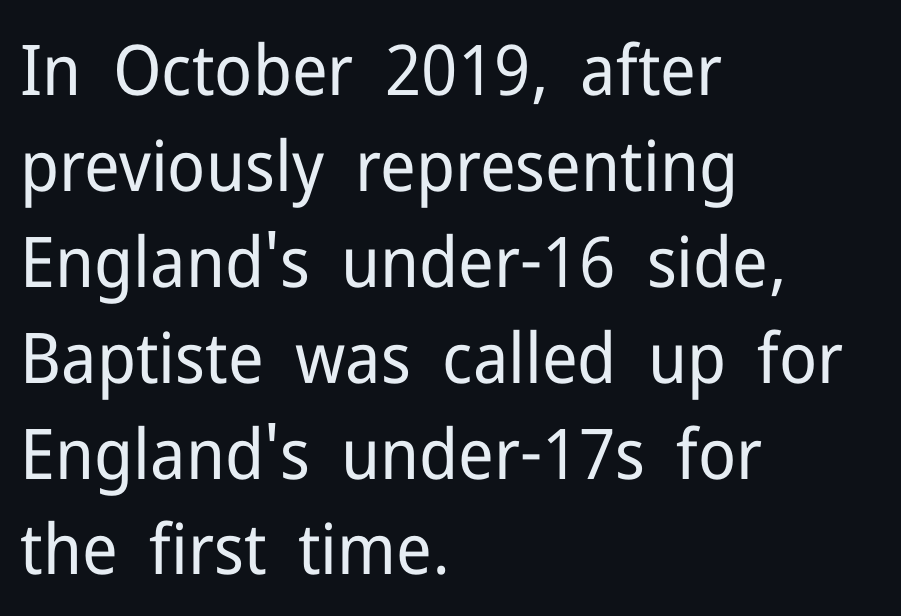
The image shows 70 px regular-weight sans-serif type, upright; set left-aligned, normal line spacing (1.37x), normal letter spacing, not underlined; low stroke contrast and a medium x-height.
